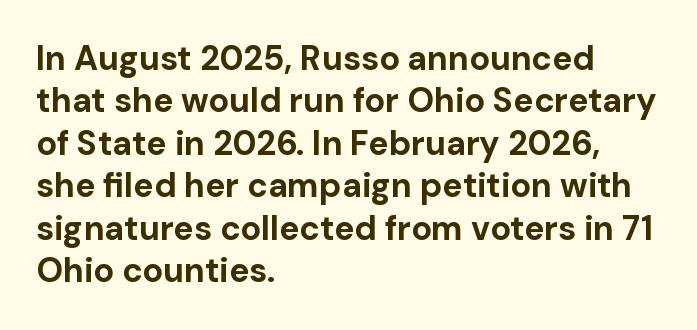
Q: Is the text bold? A: Yes.
Q: Is the text italic (slanted)? A: No, it is upright.
Q: Is the typeface a serif or a sans-serif typeface? A: Sans-serif.
Q: Is the text underlined? A: No.
Q: How is the paragraph aligned? A: Left-aligned.
Q: Is the spacing between letters normal or unusually wide? A: Normal.
Q: Is the spacing between lines tight, normal or loose? A: Normal.
Q: Width (condensed, normal, or wide)? A: Normal.
Q: Stroke contrast? A: Low.
Q: x-height? A: Medium.
Q: Monospaced? A: No.
